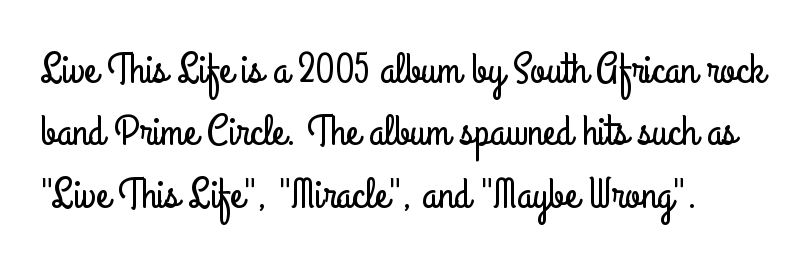
{"serif": "no", "width": "condensed", "stroke_contrast": "low", "x_height": "small", "monospaced": "no", "underline": "no", "line_spacing": "normal", "line_spacing_ratio": 1.42, "letter_spacing": "normal", "letter_spacing_em": 0.0, "glyph_px": 44}
